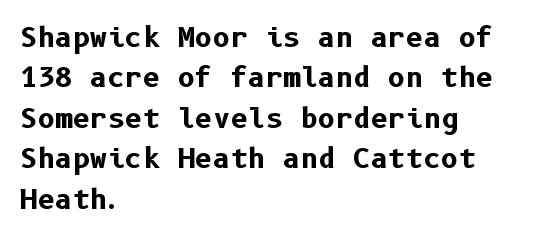
The image shows 27 px bold type, upright; set left-aligned, normal line spacing (1.5x), normal letter spacing, not underlined.
